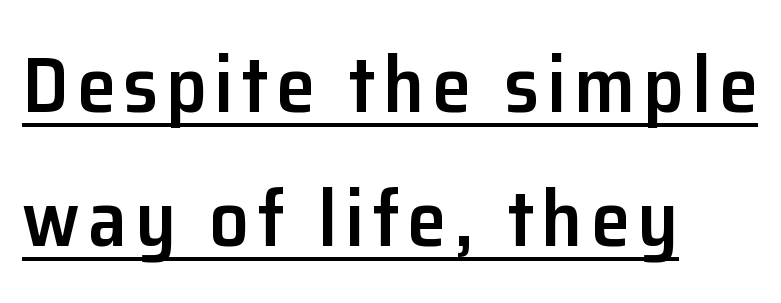
The image shows 79 px semibold sans-serif type, upright; set left-aligned, normal line spacing (1.69x), underlined; low stroke contrast and a medium x-height.
